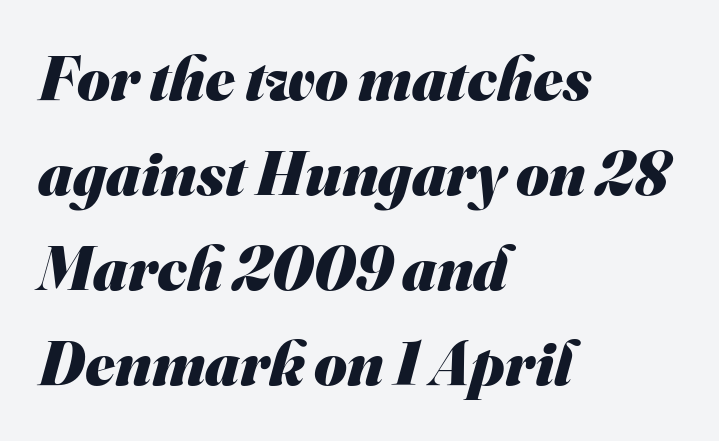
The image shows 63 px heavy sans-serif type; set left-aligned, normal line spacing (1.51x), normal letter spacing, not underlined; medium stroke contrast and a small x-height.
